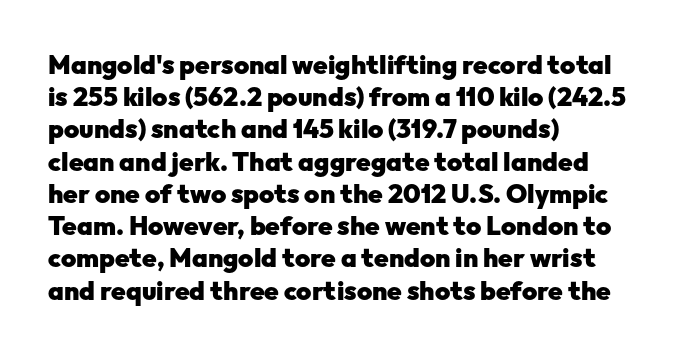
{"italic": "no", "bold": "yes", "underline": "no", "align": "left", "line_spacing_ratio": 1.24, "letter_spacing": "normal", "letter_spacing_em": 0.0, "glyph_px": 26}
